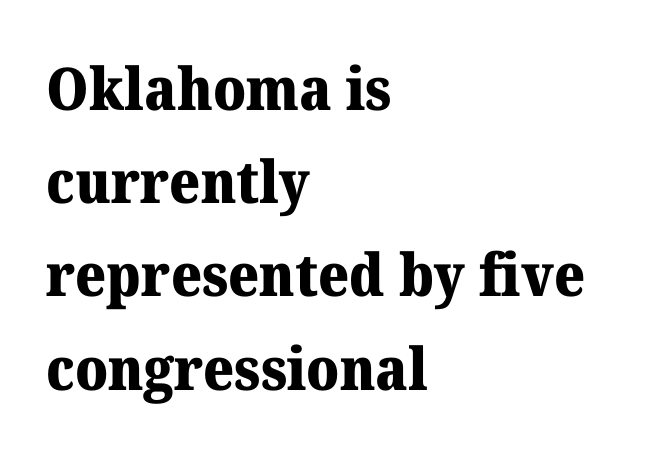
Q: Is the text bold? A: Yes.
Q: Is the text italic (slanted)? A: No, it is upright.
Q: Is the typeface a serif or a sans-serif typeface? A: Serif.
Q: Is the text underlined? A: No.
Q: How is the paragraph aligned? A: Left-aligned.
Q: Is the spacing between letters normal or unusually wide? A: Normal.
Q: Is the spacing between lines tight, normal or loose? A: Normal.
Q: Width (condensed, normal, or wide)? A: Normal.
Q: Stroke contrast? A: Medium.
Q: x-height? A: Medium.
Q: Monospaced? A: No.
